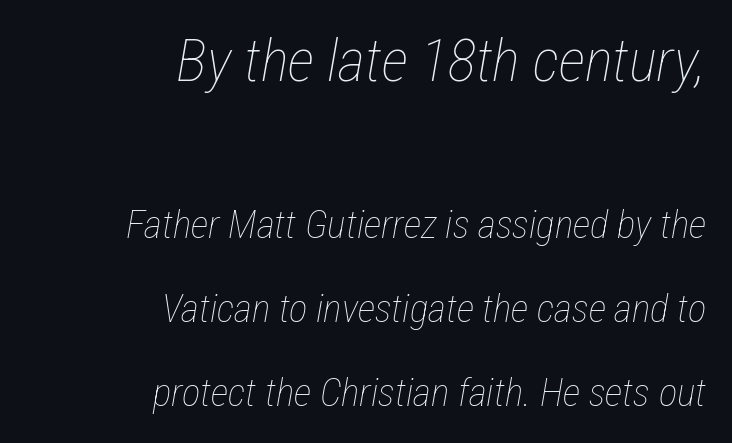
The image shows 59 px thin, condensed type, italic (leaning right); set right-aligned, loose line spacing (2.16x), normal letter spacing, not underlined; the first (top) block is 1.51x larger; low stroke contrast and a medium x-height.
